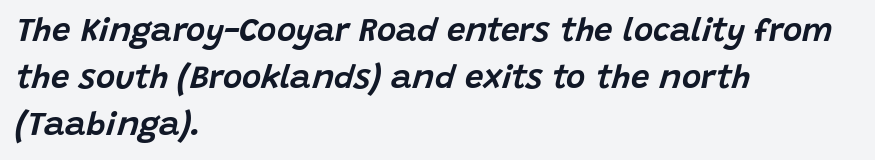
{"italic": "yes", "lean": "right", "slant_degrees": 15, "width": "normal", "stroke_contrast": "low", "x_height": "large", "monospaced": "no", "underline": "no", "align": "left", "line_spacing": "normal", "line_spacing_ratio": 1.42, "letter_spacing": "normal", "letter_spacing_em": 0.0, "glyph_px": 33}
